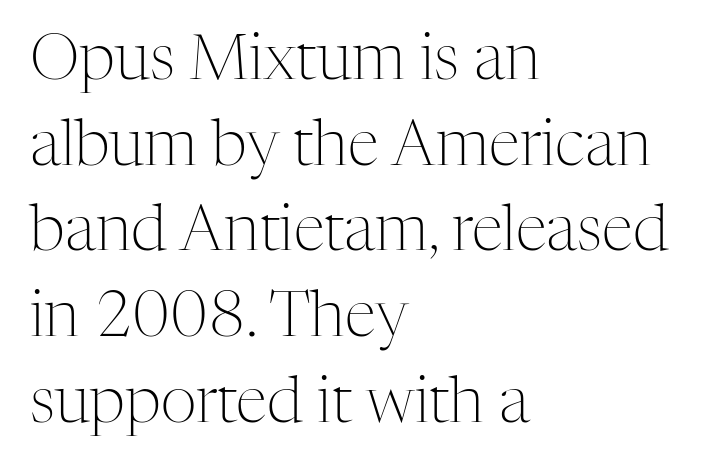
The line-height multiplier appears to be the usual default. Do the characters align in a grid? No, the font is proportional. The rag falls on the right side of this text block. These lines are composed in type with serifs.
